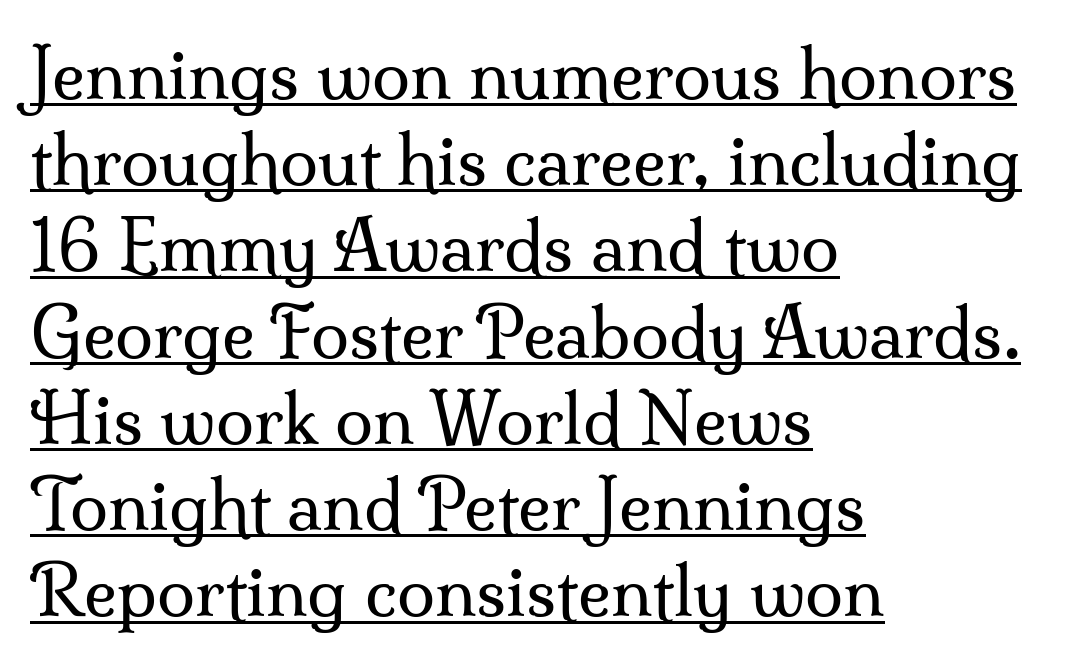
{"serif": "yes", "italic": "no", "bold": "no", "weight": "regular", "width": "normal", "stroke_contrast": "medium", "x_height": "small", "monospaced": "no", "underline": "yes", "align": "left", "line_spacing": "normal", "line_spacing_ratio": 1.25, "letter_spacing": "normal", "letter_spacing_em": 0.0, "glyph_px": 69}
